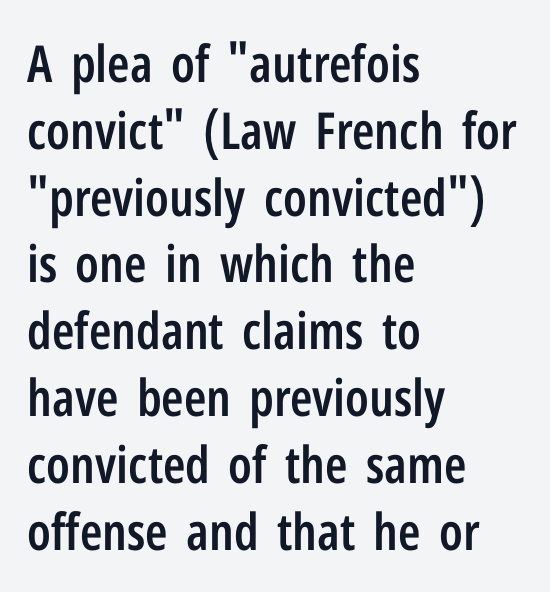
The image shows 51 px semibold, condensed sans-serif type, upright; set left-aligned, normal line spacing (1.31x), normal letter spacing, not underlined; low stroke contrast and a medium x-height.
